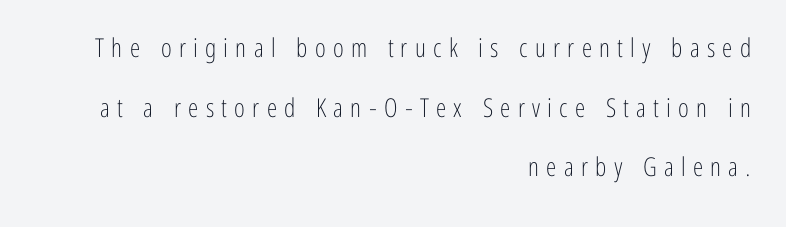
{"italic": "no", "bold": "no", "underline": "no", "align": "right", "line_spacing": "loose", "line_spacing_ratio": 2.29, "letter_spacing": "wide", "letter_spacing_em": 0.28, "glyph_px": 26}
